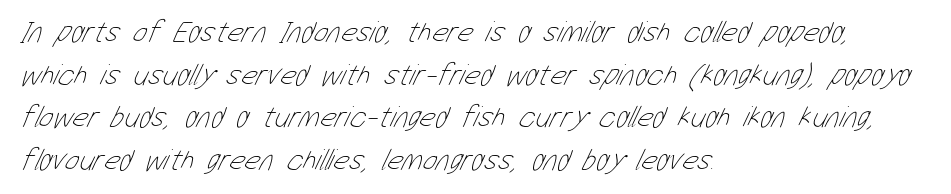
{"bold": "no", "weight": "thin", "width": "condensed", "stroke_contrast": "low", "x_height": "medium", "monospaced": "no", "underline": "no", "align": "left", "line_spacing": "normal", "line_spacing_ratio": 1.42, "letter_spacing": "normal", "letter_spacing_em": 0.0, "glyph_px": 30}
